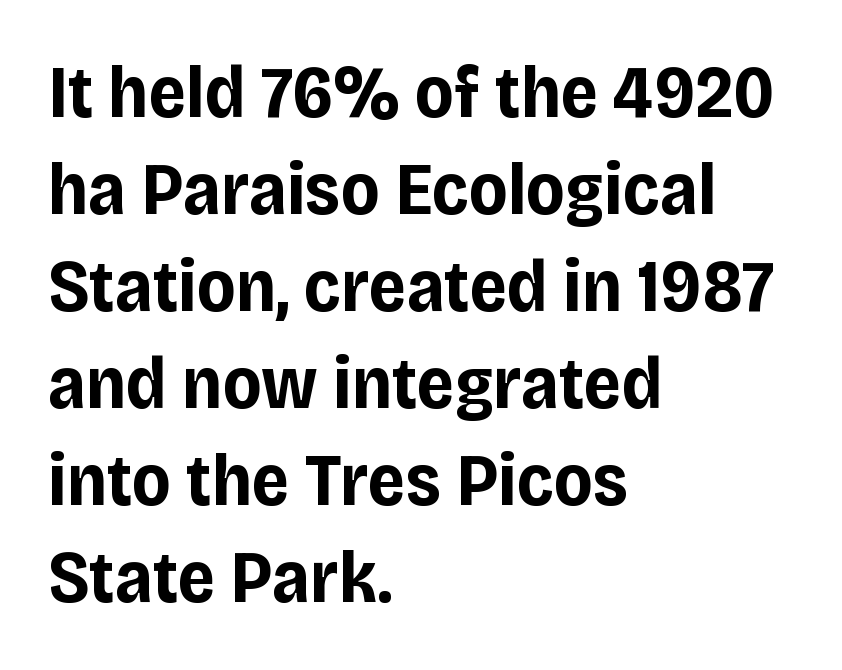
Line spacing here is normal. You could not count columns in this text — the font is proportionally spaced. Vertical strokes here are truly vertical. Nothing sits at the stroke ends, so this counts as sans-serif.
